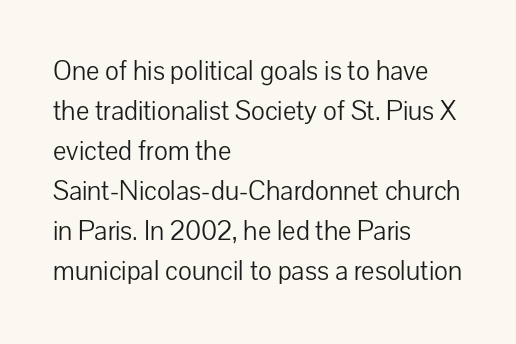
Q: Is the text bold? A: No.
Q: Is the text italic (slanted)? A: No, it is upright.
Q: Is the typeface a serif or a sans-serif typeface? A: Sans-serif.
Q: Is the text underlined? A: No.
Q: How is the paragraph aligned? A: Left-aligned.
Q: Is the spacing between letters normal or unusually wide? A: Normal.
Q: Is the spacing between lines tight, normal or loose? A: Normal.
Q: Width (condensed, normal, or wide)? A: Normal.
Q: Stroke contrast? A: Low.
Q: x-height? A: Medium.
Q: Monospaced? A: No.
